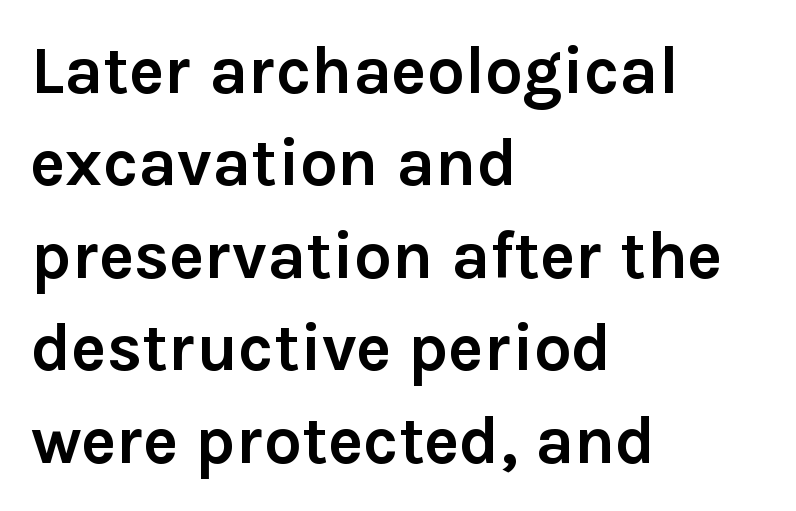
These lines were composed using upright roman letters. The rows are spaced the way most documents space them. The glyphs in this specimen are sans serif. The passage shown is emphatically bold. Underline: absent. The letters advance in unequal steps, a hallmark of proportional type.
